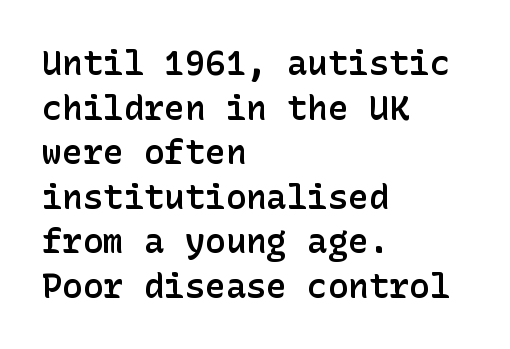
The image shows 34 px semibold sans-serif type, upright; set left-aligned, normal line spacing (1.31x), normal letter spacing, not underlined; low stroke contrast and a medium x-height.
